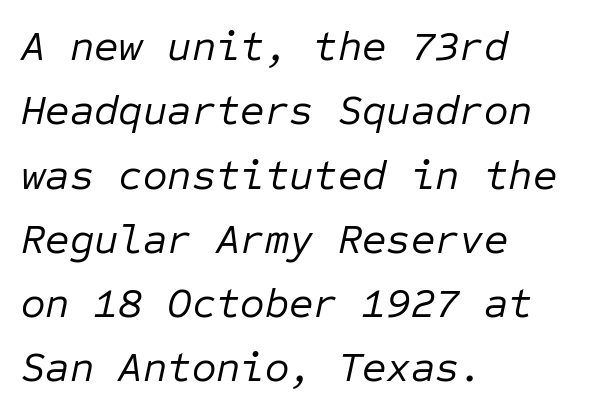
The image shows 42 px regular-weight type, italic (leaning right), monospaced; set left-aligned, normal line spacing (1.53x), normal letter spacing, not underlined; low stroke contrast and a medium x-height.
